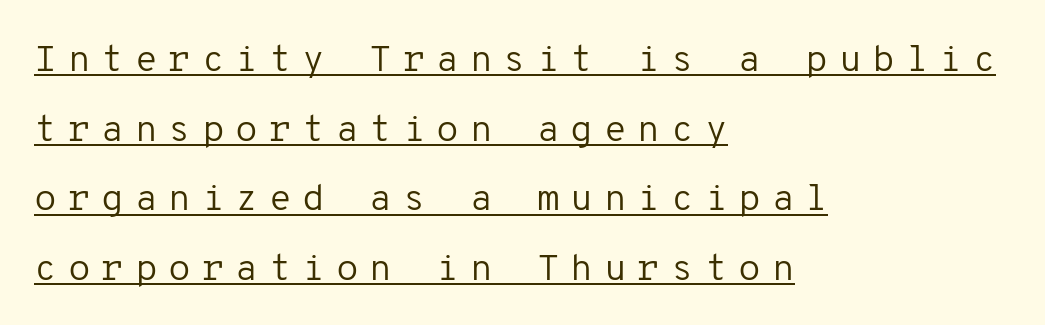
{"serif": "no", "italic": "no", "bold": "no", "weight": "regular", "width": "normal", "stroke_contrast": "low", "x_height": "medium", "monospaced": "yes", "underline": "yes", "align": "left", "line_spacing_ratio": 1.88, "letter_spacing": "wide", "letter_spacing_em": 0.29, "glyph_px": 37}
